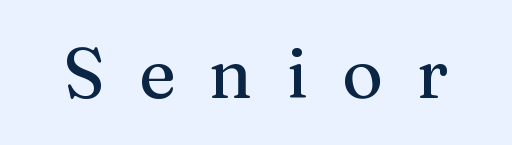
The image shows 70 px serif type, upright; set unusually wide letter spacing (+0.49 em), not underlined; medium stroke contrast and a medium x-height.
